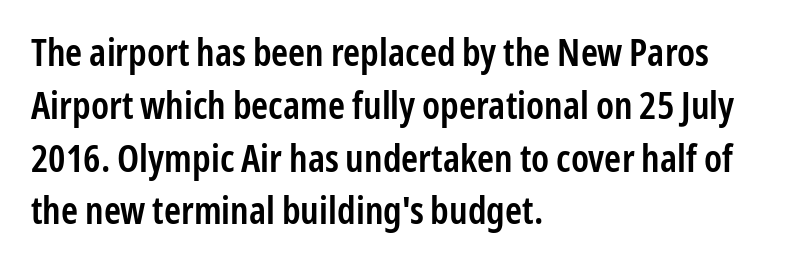
The image shows 38 px semibold, condensed sans-serif type, upright; set left-aligned, normal line spacing (1.39x), normal letter spacing, not underlined; low stroke contrast and a medium x-height.
